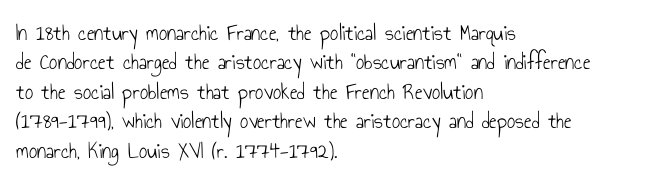
{"italic": "no", "bold": "no", "underline": "no", "align": "left", "line_spacing": "normal", "line_spacing_ratio": 1.28, "letter_spacing": "normal", "letter_spacing_em": 0.0, "glyph_px": 23}
